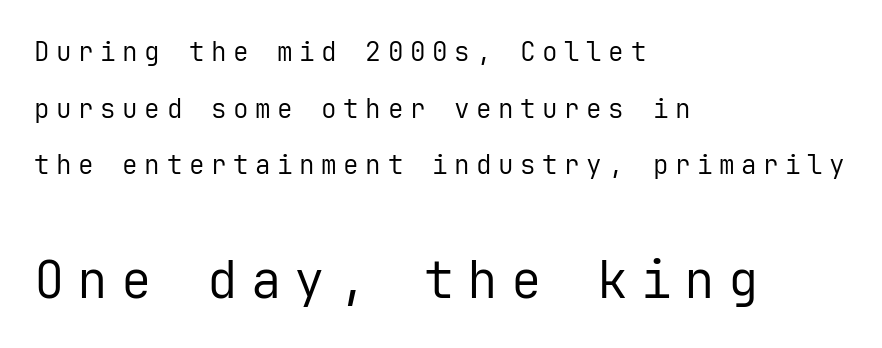
Observe the wide spacing: letters keep a clear distance from each other. Nope, not italic — everything's standing straight. The letters march in equal steps, a hallmark of fixed-pitch type. Honestly, there is no underline to notice here at all.
